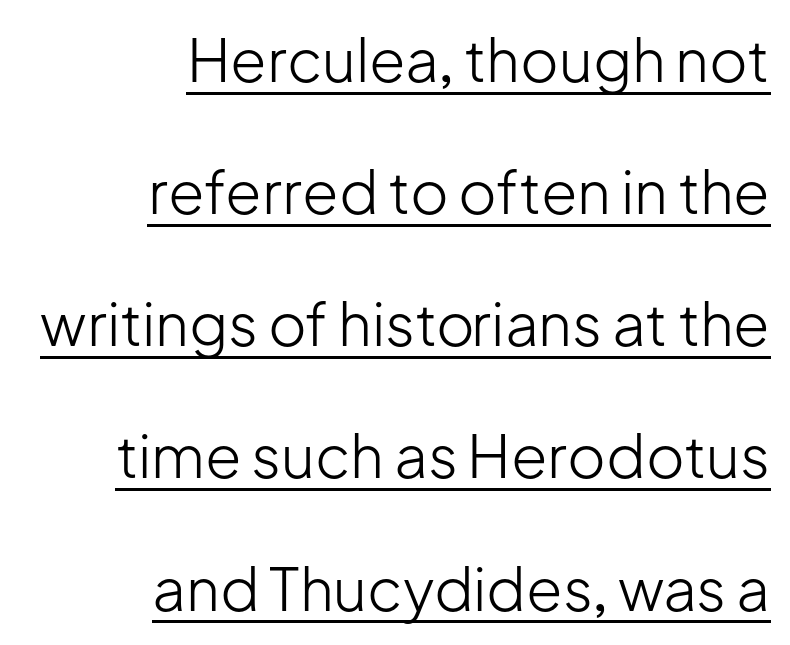
{"serif": "no", "italic": "no", "bold": "no", "weight": "light", "width": "normal", "stroke_contrast": "low", "x_height": "medium", "monospaced": "no", "underline": "yes", "align": "right", "line_spacing": "loose", "line_spacing_ratio": 2.24, "letter_spacing": "normal", "letter_spacing_em": 0.0, "glyph_px": 59}
